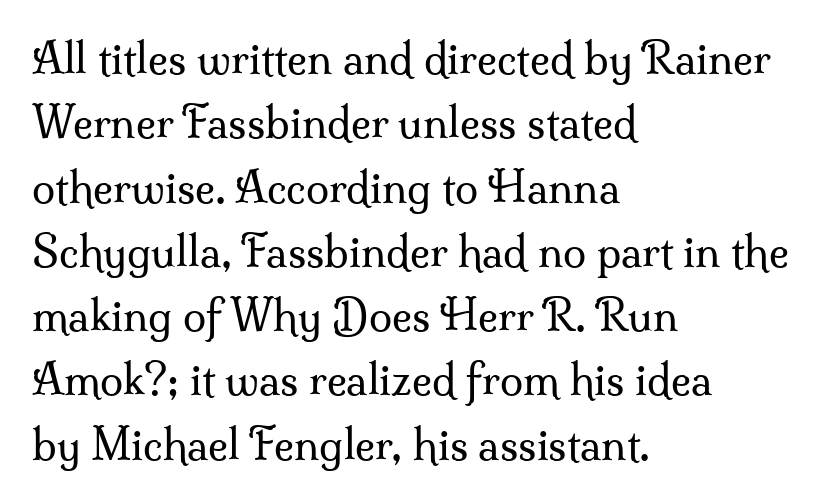
Q: Is the text bold? A: No.
Q: Is the text italic (slanted)? A: No, it is upright.
Q: Is the typeface a serif or a sans-serif typeface? A: Serif.
Q: Is the text underlined? A: No.
Q: How is the paragraph aligned? A: Left-aligned.
Q: Is the spacing between letters normal or unusually wide? A: Normal.
Q: Is the spacing between lines tight, normal or loose? A: Normal.
Q: Width (condensed, normal, or wide)? A: Normal.
Q: Stroke contrast? A: Medium.
Q: x-height? A: Small.
Q: Monospaced? A: No.
